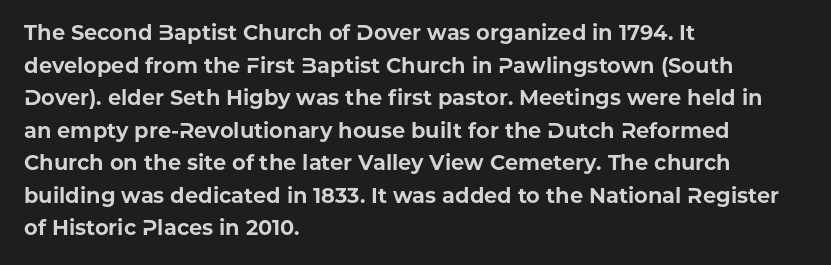
The rendering anchors every line to the left-hand side. In terms of posture, this sample is upright. This sample uses plain, unmodified letter spacing. The gap between lines stays unmarked.
